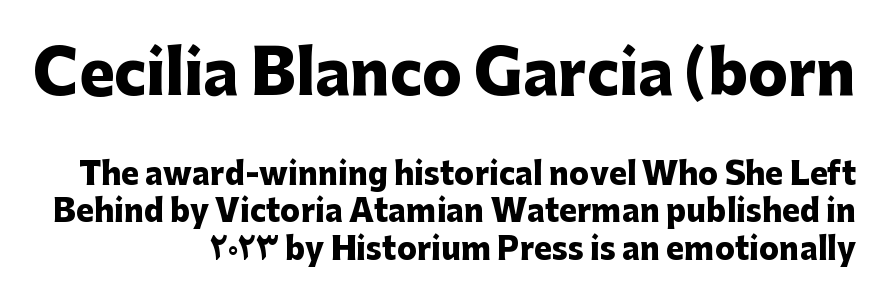
{"serif": "no", "italic": "no", "bold": "yes", "weight": "heavy", "width": "normal", "stroke_contrast": "low", "x_height": "medium", "monospaced": "no", "underline": "no", "align": "right", "line_spacing": "normal", "line_spacing_ratio": 1.26, "letter_spacing": "normal", "letter_spacing_em": 0.0, "larger_block": "first", "size_ratio": 1.97, "glyph_px": 59}
